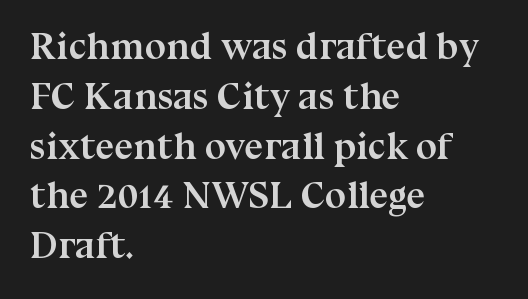
The image shows 38 px semibold serif type, upright; set left-aligned, normal line spacing (1.31x), normal letter spacing, not underlined; medium stroke contrast and a medium x-height.
